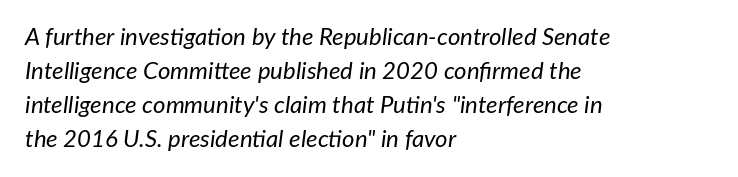
Slant detected: the letters are inclined. Short and long lines alike share a common starting point at left. Summary of vertical rhythm: regular, with standard interline spacing. Spacing between characters is what you'd get straight out of the box. Nothing heavy about these letters — not bold at all.
